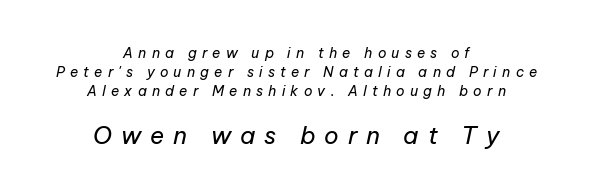
The image shows 24 px text type, italic (leaning right); set centered, normal line spacing (1.35x), unusually wide letter spacing (+0.37 em), not underlined; the second (bottom) block is 1.71x larger.
